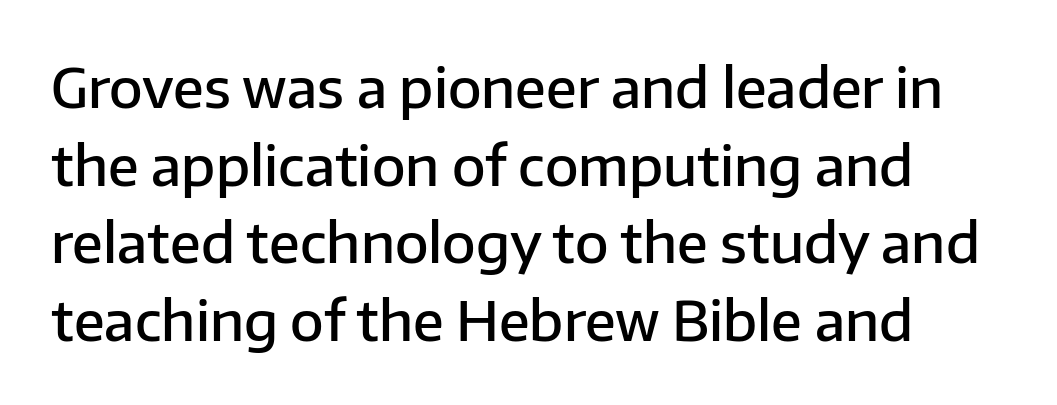
Vertically, the passage feels balanced, rows spaced as you'd expect. Characters follow at the spacing the type designer built in. You could not count columns in this text — the font is proportionally spaced. The lettering holds an erect, upright posture throughout. In terms of letterform style, serifs are entirely absent. A bit beefed up — I'd call it semibold rather than bold.
